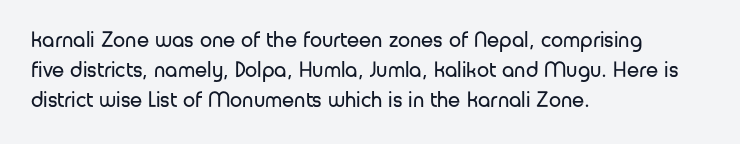
{"italic": "no", "bold": "no", "underline": "no", "align": "left", "line_spacing": "normal", "line_spacing_ratio": 1.36, "letter_spacing": "normal", "letter_spacing_em": 0.0, "glyph_px": 22}
